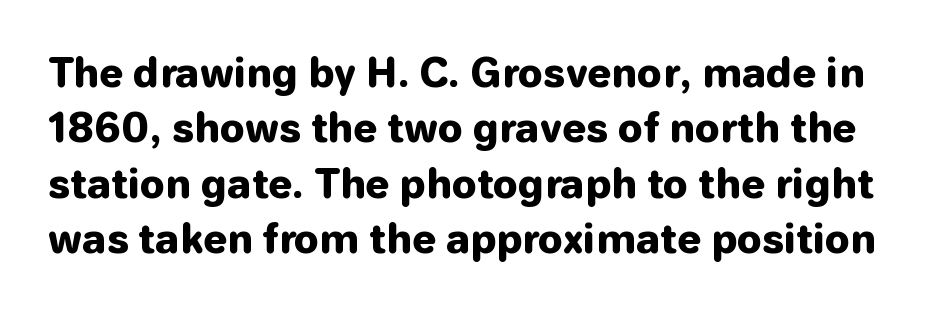
Note: no serifs on the glyphs. Heavy-handed strokes throughout: this text is bold. The rendering keeps characters at their native spacing. This sample has the flowing, uneven cadence of proportional lettering.
